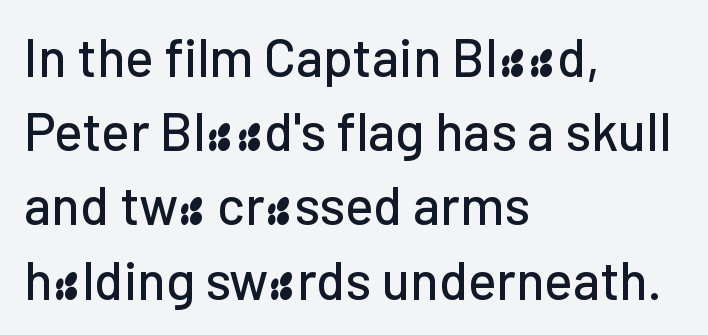
Q: Is the text italic (slanted)? A: No, it is upright.
Q: Is the typeface a serif or a sans-serif typeface? A: Sans-serif.
Q: Is the text underlined? A: No.
Q: How is the paragraph aligned? A: Left-aligned.
Q: Is the spacing between letters normal or unusually wide? A: Normal.
Q: Is the spacing between lines tight, normal or loose? A: Normal.
Q: Width (condensed, normal, or wide)? A: Normal.
Q: Stroke contrast? A: Low.
Q: x-height? A: Medium.
Q: Monospaced? A: No.
